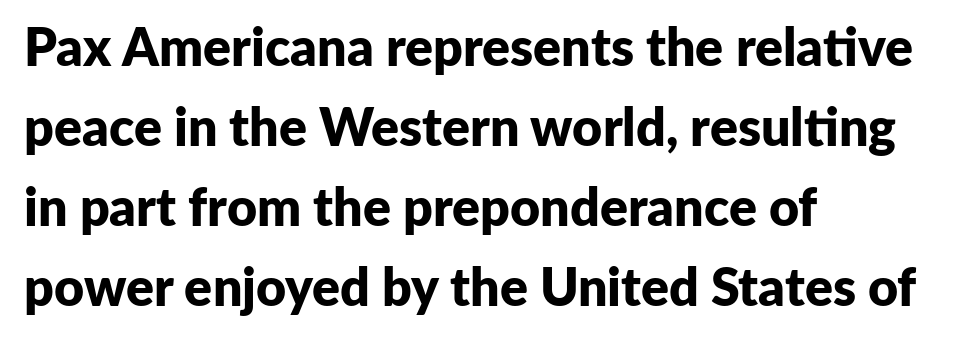
The image shows 52 px bold sans-serif type, upright; set left-aligned, normal line spacing (1.54x), normal letter spacing, not underlined; low stroke contrast and a medium x-height.
